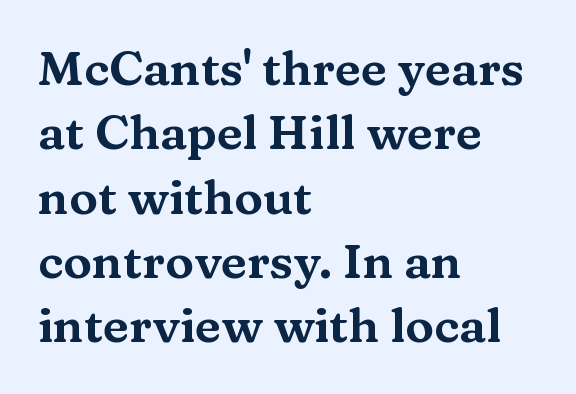
The image shows 48 px wide serif type, upright; set left-aligned, normal line spacing (1.34x), normal letter spacing, not underlined; medium stroke contrast and a medium x-height.
